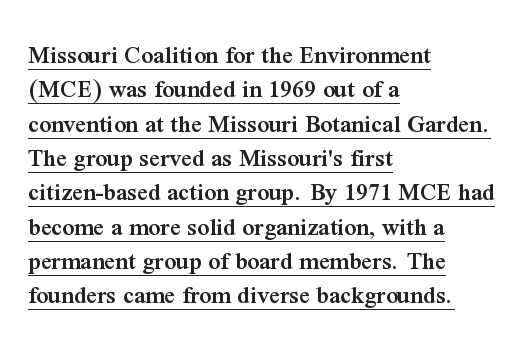
Words appear dense and cohesive because spacing is normal. I'd describe the lettering as semibold — firm but not a full bold. Whoever set this chose a conventional vertical rhythm. If you drew a line through each stem, it would be perfectly vertical.
